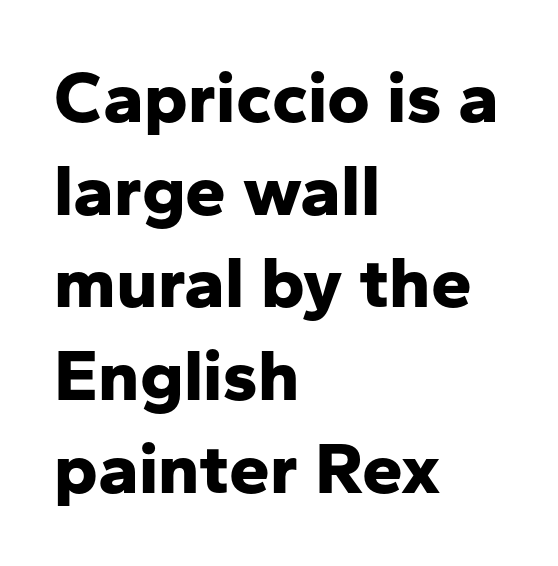
Typographic density is high because the face is bold. Baseline-to-baseline distance is the conventional proportion of letter height. This sample has the flowing, uneven cadence of proportional lettering. Compared with typical body copy, the letter spacing here is the same. The type sits square on the baseline with zero lean.
